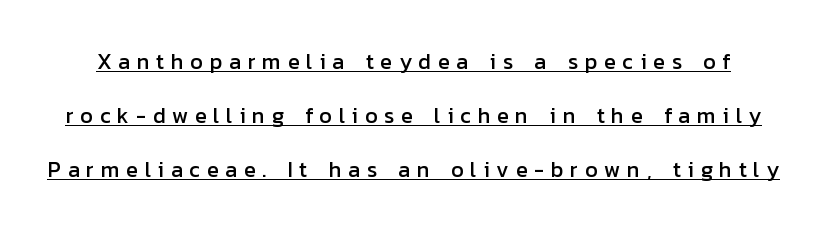
Underlined type. These lines were composed using upright roman letters. Successive baselines arrive slowly, with a big drop between each. This sample uses expanded letter spacing, leaving extra air between glyphs.
